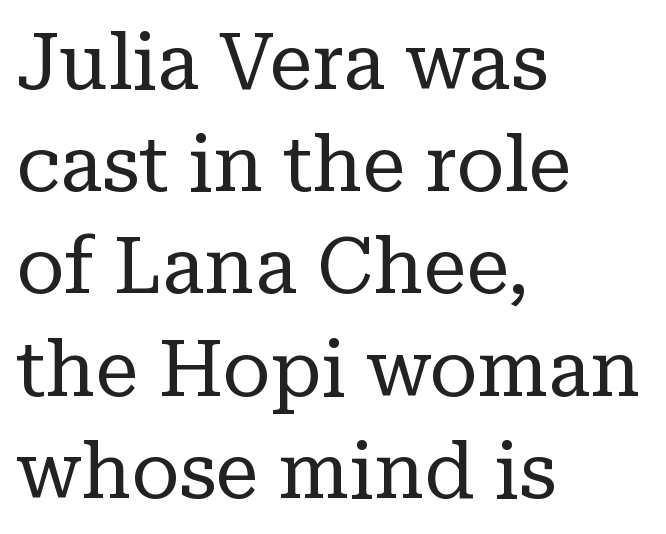
{"serif": "yes", "italic": "no", "bold": "no", "weight": "regular", "width": "normal", "stroke_contrast": "low", "x_height": "medium", "monospaced": "no", "underline": "no", "align": "left", "line_spacing": "normal", "line_spacing_ratio": 1.31, "letter_spacing": "normal", "letter_spacing_em": 0.0, "glyph_px": 78}
